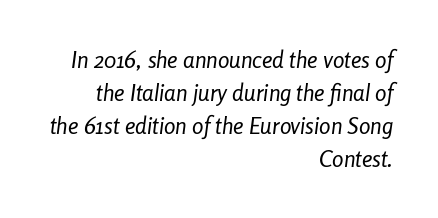
{"italic": "yes", "lean": "right", "slant_degrees": 8, "bold": "no", "underline": "no", "align": "right", "line_spacing": "normal", "line_spacing_ratio": 1.43, "letter_spacing": "normal", "letter_spacing_em": 0.0, "glyph_px": 23}
